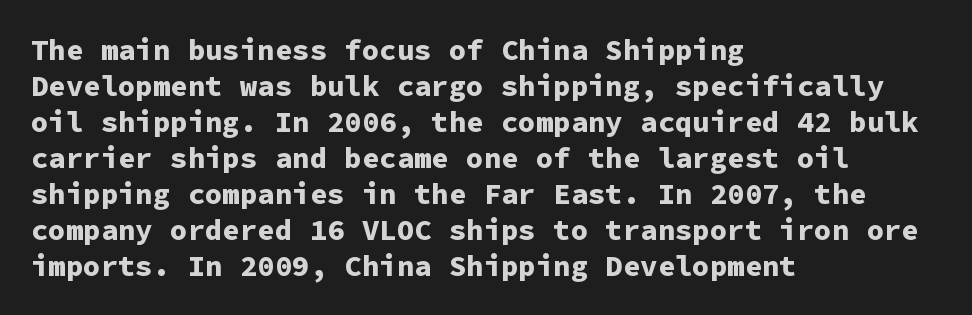
Q: Is the text bold? A: Yes.
Q: Is the text italic (slanted)? A: No, it is upright.
Q: Is the typeface a serif or a sans-serif typeface? A: Sans-serif.
Q: Is the text underlined? A: No.
Q: How is the paragraph aligned? A: Left-aligned.
Q: Is the spacing between letters normal or unusually wide? A: Normal.
Q: Width (condensed, normal, or wide)? A: Normal.
Q: Stroke contrast? A: Low.
Q: x-height? A: Medium.
Q: Monospaced? A: Yes.
